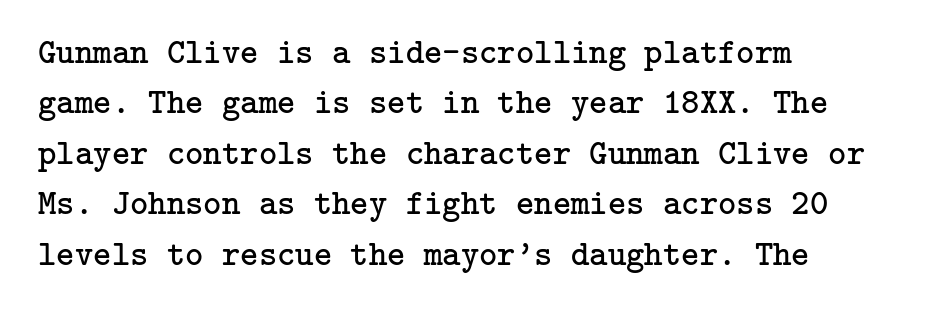
{"serif": "yes", "italic": "no", "bold": "no", "weight": "regular", "width": "normal", "stroke_contrast": "low", "x_height": "medium", "underline": "no", "align": "left", "line_spacing": "normal", "line_spacing_ratio": 1.44, "letter_spacing": "normal", "letter_spacing_em": 0.0, "glyph_px": 35}
